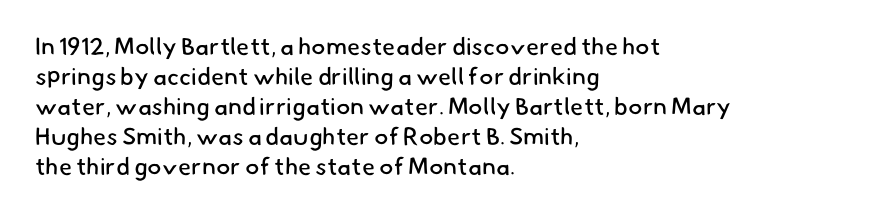
Q: Is the text bold? A: No.
Q: Is the text underlined? A: No.
Q: How is the paragraph aligned? A: Left-aligned.
Q: Is the spacing between letters normal or unusually wide? A: Normal.
Q: Is the spacing between lines tight, normal or loose? A: Normal.
